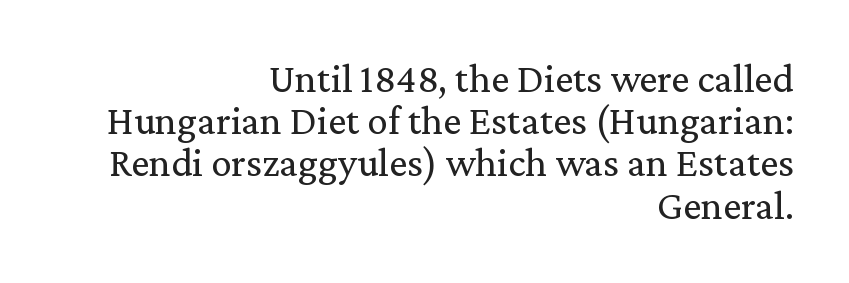
Q: Is the text bold? A: No.
Q: Is the text italic (slanted)? A: No, it is upright.
Q: Is the typeface a serif or a sans-serif typeface? A: Serif.
Q: Is the text underlined? A: No.
Q: How is the paragraph aligned? A: Right-aligned.
Q: Is the spacing between letters normal or unusually wide? A: Normal.
Q: Is the spacing between lines tight, normal or loose? A: Tight.
Q: Width (condensed, normal, or wide)? A: Normal.
Q: Stroke contrast? A: Medium.
Q: x-height? A: Medium.
Q: Monospaced? A: No.
